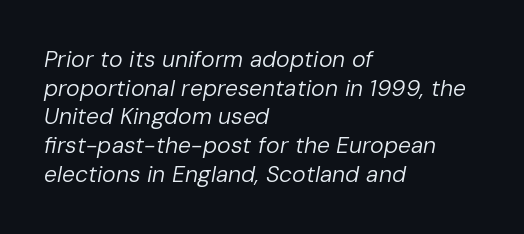
Q: Is the text bold? A: No.
Q: Is the text italic (slanted)? A: Yes, it leans right by about 10 degrees.
Q: Is the text underlined? A: No.
Q: How is the paragraph aligned? A: Left-aligned.
Q: Is the spacing between letters normal or unusually wide? A: Normal.
Q: Is the spacing between lines tight, normal or loose? A: Normal.
